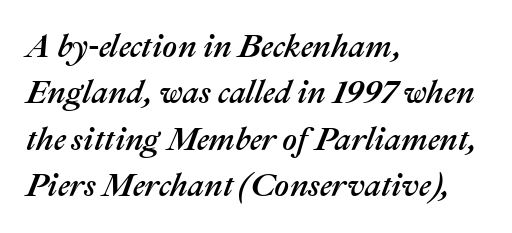
Between one letter and the next there's only the usual sliver of space. Tall strokes in this sample are angled rather than plumb. The zone under the glyphs is completely vacant. If you drew a ruler down the left edge, every line would touch it. Think of a printed novel: that variable character pitch is what you see here. Vertically, the passage feels balanced, rows spaced as you'd expect.
